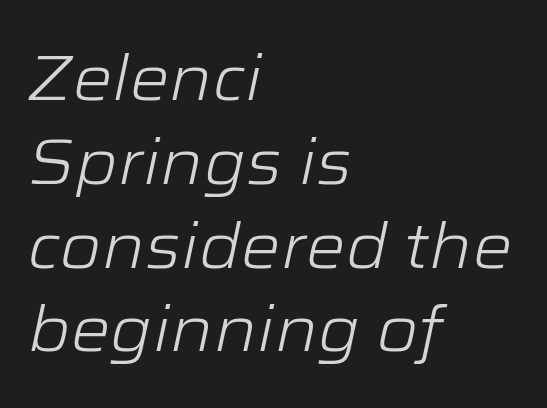
{"italic": "yes", "lean": "right", "slant_degrees": 12, "bold": "no", "weight": "light", "width": "wide", "stroke_contrast": "low", "x_height": "medium", "monospaced": "no", "underline": "no", "align": "left", "line_spacing": "normal", "line_spacing_ratio": 1.33, "letter_spacing": "normal", "letter_spacing_em": 0.0, "glyph_px": 63}
